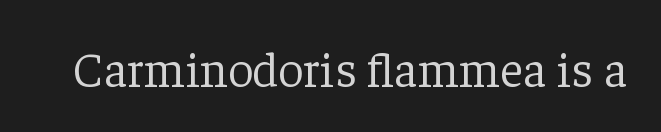
Q: Is the text bold? A: No.
Q: Is the text italic (slanted)? A: No, it is upright.
Q: Is the typeface a serif or a sans-serif typeface? A: Serif.
Q: Is the text underlined? A: No.
Q: Is the spacing between letters normal or unusually wide? A: Normal.
Q: Width (condensed, normal, or wide)? A: Normal.
Q: Stroke contrast? A: Low.
Q: x-height? A: Medium.
Q: Monospaced? A: No.
